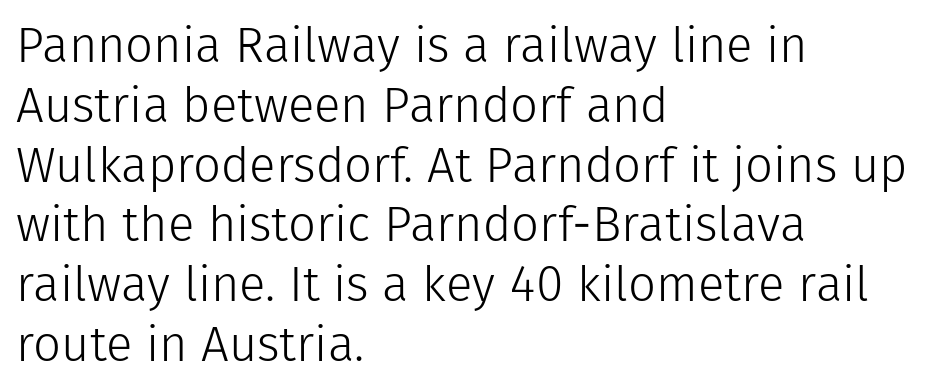
Q: Is the text bold? A: No.
Q: Is the text italic (slanted)? A: No, it is upright.
Q: Is the typeface a serif or a sans-serif typeface? A: Sans-serif.
Q: Is the text underlined? A: No.
Q: How is the paragraph aligned? A: Left-aligned.
Q: Is the spacing between letters normal or unusually wide? A: Normal.
Q: Width (condensed, normal, or wide)? A: Normal.
Q: Stroke contrast? A: Low.
Q: x-height? A: Medium.
Q: Monospaced? A: No.
